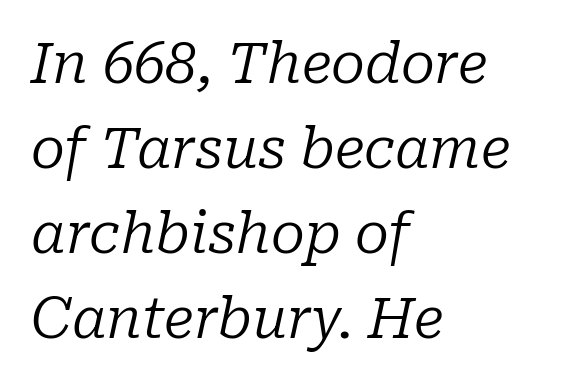
No word sits above an underline. Between one letter and the next there's only the usual sliver of space. Rendered with sloped, italic letterforms. All the whitespace from short lines collects on the right. The strokes carry an ordinary text weight at most. Small tapered or slab feet sit at the stroke ends, so this counts as serif.
